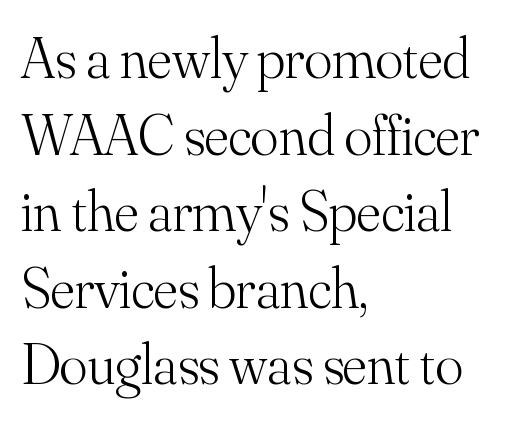
The image shows 58 px light serif type, upright; set left-aligned, normal line spacing (1.32x), normal letter spacing, not underlined; medium stroke contrast and a small x-height.
